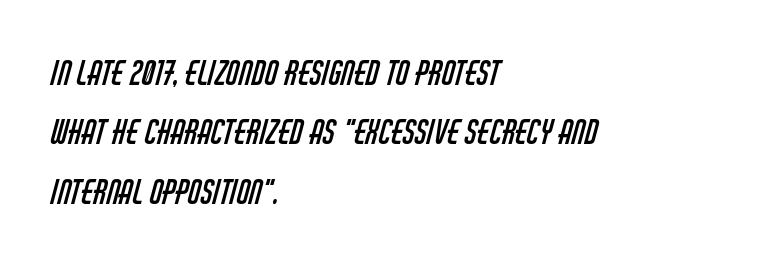
Stroke mass is kept to a normal reading level or below. Any mark beneath the type? The region is blank. These lines are composed in type without serifs. A typesetter would call this zero additional tracking. Here the designer chose a conventional face with non-uniform glyph widths. The compositor pushed each line to the left boundary.
